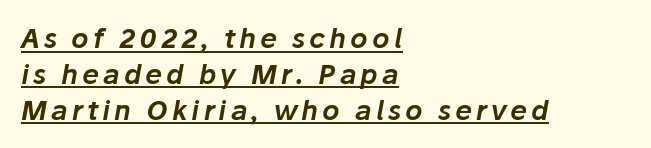
Q: Is the text italic (slanted)? A: Yes, it leans right by about 10 degrees.
Q: Is the text underlined? A: Yes.
Q: How is the paragraph aligned? A: Left-aligned.
Q: Is the spacing between lines tight, normal or loose? A: Normal.
